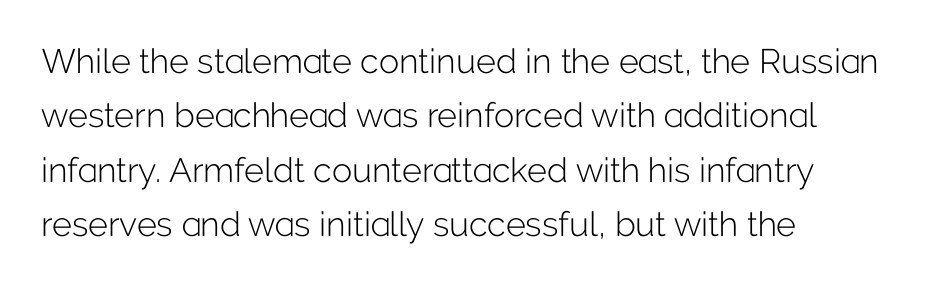
{"serif": "no", "italic": "no", "bold": "no", "weight": "light", "width": "normal", "stroke_contrast": "low", "x_height": "medium", "monospaced": "no", "underline": "no", "align": "left", "line_spacing": "normal", "line_spacing_ratio": 1.6, "letter_spacing": "normal", "letter_spacing_em": 0.0, "glyph_px": 34}
